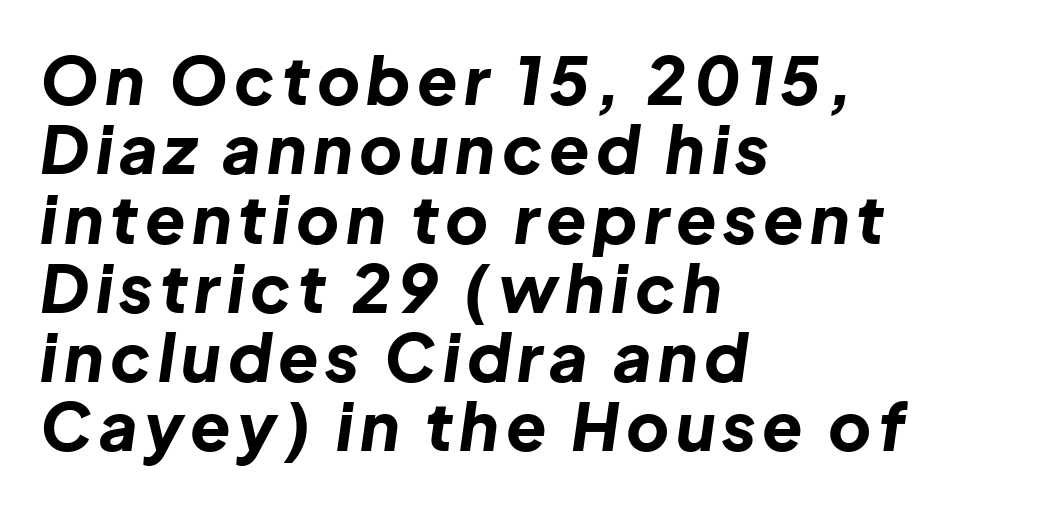
Clear beneath every line of the passage. Think of a printed novel: that variable character pitch is what you see here. The face used here has the dense, thick strokes of a bold. Horizontal alignment here is leftward, the default for most running prose. The rendering applies a slant to the glyphs. Leading is clearly below the norm, producing a dense column.
